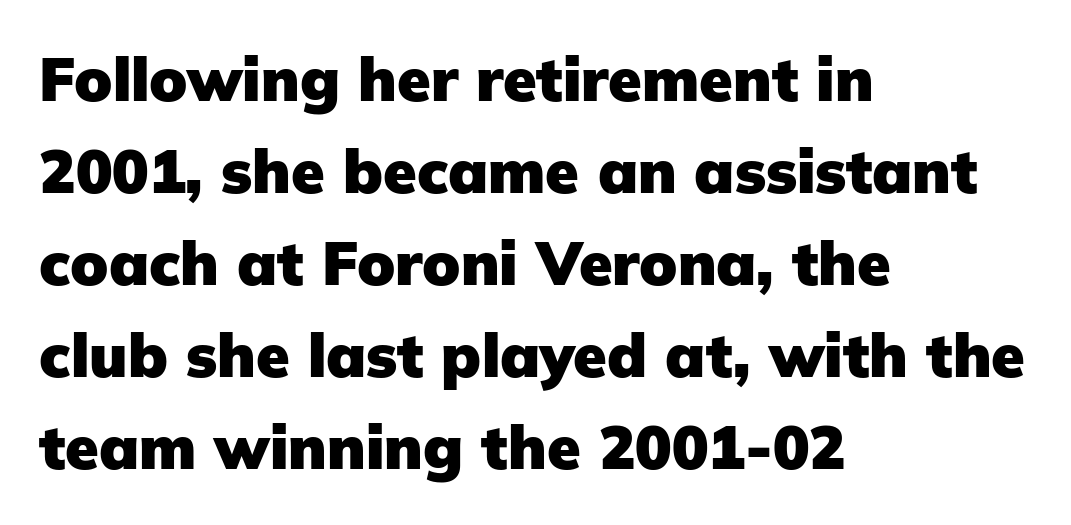
Q: Is the text bold? A: Yes.
Q: Is the text italic (slanted)? A: No, it is upright.
Q: Is the typeface a serif or a sans-serif typeface? A: Sans-serif.
Q: Is the text underlined? A: No.
Q: How is the paragraph aligned? A: Left-aligned.
Q: Is the spacing between letters normal or unusually wide? A: Normal.
Q: Is the spacing between lines tight, normal or loose? A: Normal.
Q: Width (condensed, normal, or wide)? A: Normal.
Q: Stroke contrast? A: Low.
Q: x-height? A: Medium.
Q: Monospaced? A: No.
